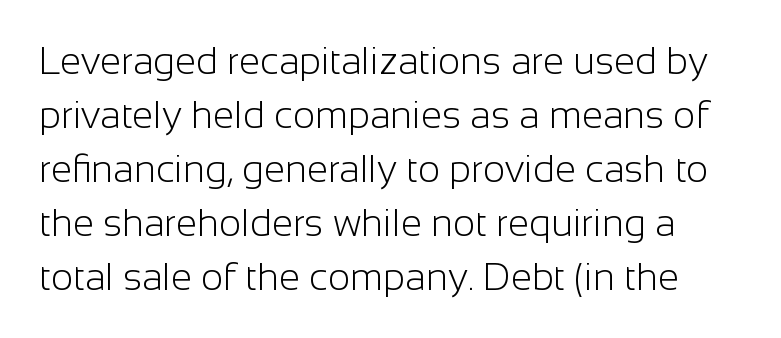
Is the letter spacing exaggerated? No — it looks like the ordinary default. Look at the bottom of the vertical strokes: they stop flat, with no serifs. Check the space under the baseline: it is left empty. The font sits on the lighter half of the weight spectrum, regular included.
